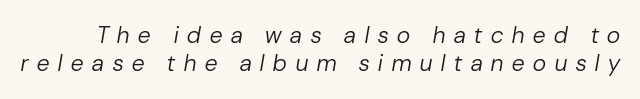
{"italic": "yes", "lean": "right", "slant_degrees": 10, "bold": "no", "underline": "no", "line_spacing_ratio": 1.21, "letter_spacing": "wide", "letter_spacing_em": 0.39, "glyph_px": 23}
